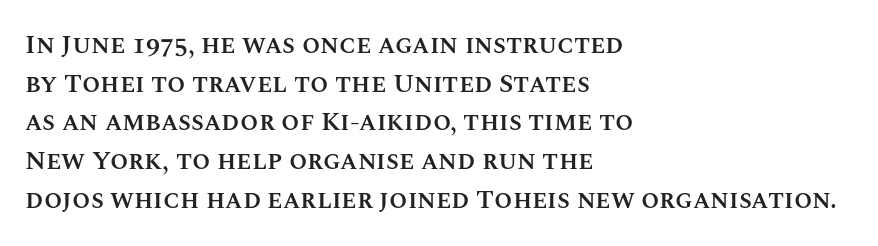
The image shows 26 px text type, upright; set left-aligned, normal line spacing (1.49x), normal letter spacing, not underlined.
